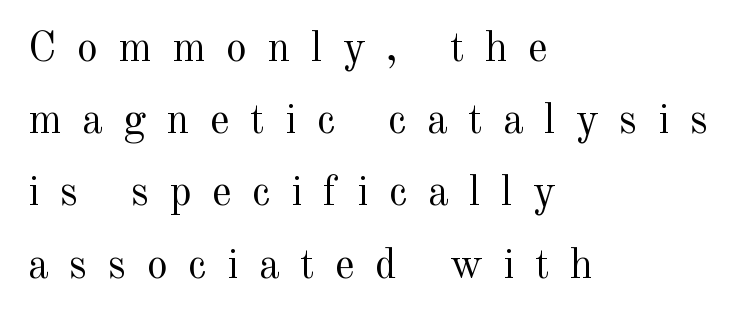
Q: Is the text bold? A: No.
Q: Is the text italic (slanted)? A: No, it is upright.
Q: Is the typeface a serif or a sans-serif typeface? A: Serif.
Q: Is the text underlined? A: No.
Q: How is the paragraph aligned? A: Left-aligned.
Q: Is the spacing between letters normal or unusually wide? A: Unusually wide.
Q: Width (condensed, normal, or wide)? A: Normal.
Q: x-height? A: Small.
Q: Monospaced? A: No.
